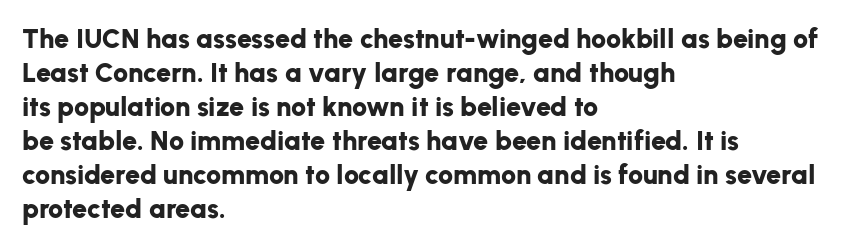
Q: Is the text bold? A: Yes.
Q: Is the text italic (slanted)? A: No, it is upright.
Q: Is the text underlined? A: No.
Q: How is the paragraph aligned? A: Left-aligned.
Q: Is the spacing between letters normal or unusually wide? A: Normal.
Q: Is the spacing between lines tight, normal or loose? A: Normal.
